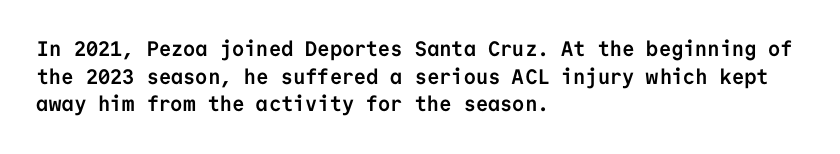
The image shows 21 px bold type, upright; set left-aligned, normal line spacing (1.32x), normal letter spacing, not underlined.
